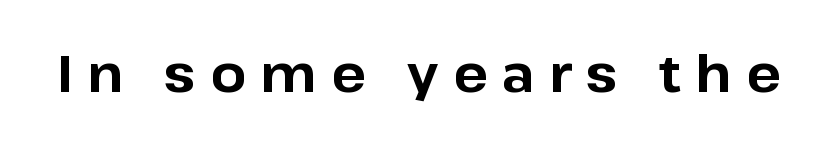
The image shows 51 px bold sans-serif type, upright; set unusually wide letter spacing (+0.28 em), not underlined; low stroke contrast and a medium x-height.
